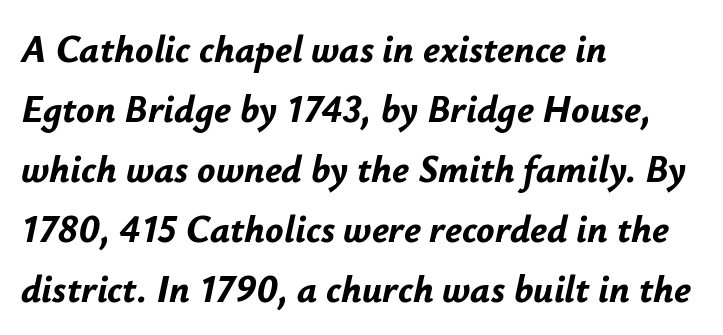
{"italic": "yes", "lean": "right", "slant_degrees": 12, "bold": "yes", "weight": "bold", "width": "normal", "stroke_contrast": "low", "x_height": "small", "monospaced": "no", "underline": "no", "align": "left", "line_spacing": "normal", "line_spacing_ratio": 1.58, "letter_spacing": "normal", "letter_spacing_em": 0.0, "glyph_px": 38}
